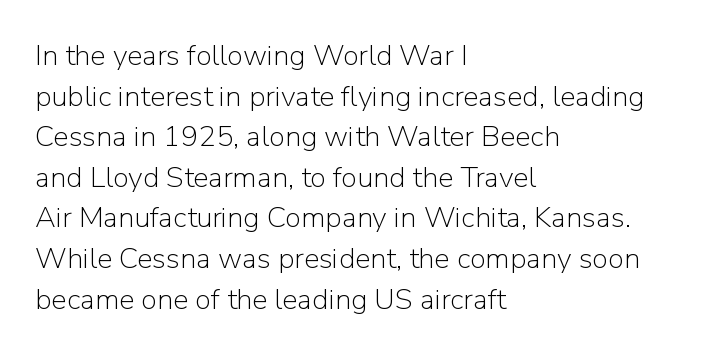
Q: Is the text bold? A: No.
Q: Is the text italic (slanted)? A: No, it is upright.
Q: Is the typeface a serif or a sans-serif typeface? A: Sans-serif.
Q: Is the text underlined? A: No.
Q: How is the paragraph aligned? A: Left-aligned.
Q: Is the spacing between letters normal or unusually wide? A: Normal.
Q: Is the spacing between lines tight, normal or loose? A: Normal.
Q: Width (condensed, normal, or wide)? A: Normal.
Q: Stroke contrast? A: Low.
Q: x-height? A: Medium.
Q: Monospaced? A: No.
